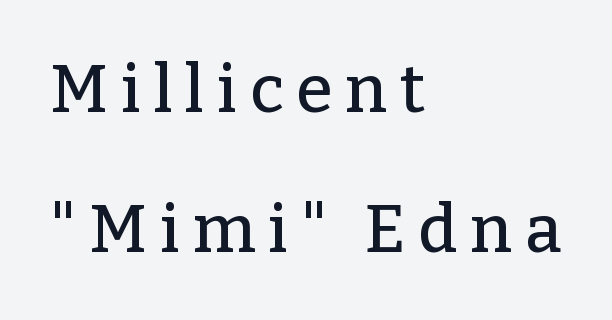
{"serif": "yes", "italic": "no", "width": "normal", "stroke_contrast": "low", "x_height": "medium", "monospaced": "no", "underline": "no", "align": "left", "line_spacing": "loose", "line_spacing_ratio": 2.12, "glyph_px": 66}
